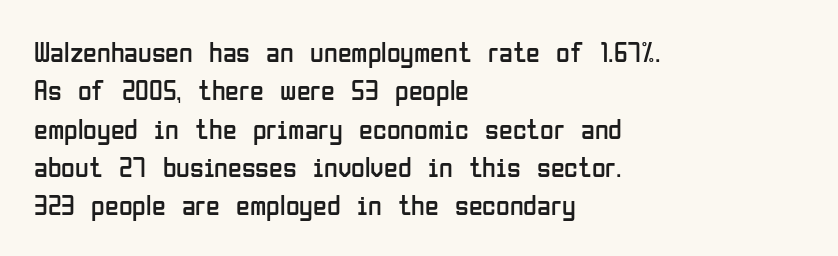
The image shows 28 px regular-weight, condensed sans-serif type, upright; set left-aligned, normal line spacing (1.37x), normal letter spacing, not underlined; low stroke contrast and a medium x-height.
